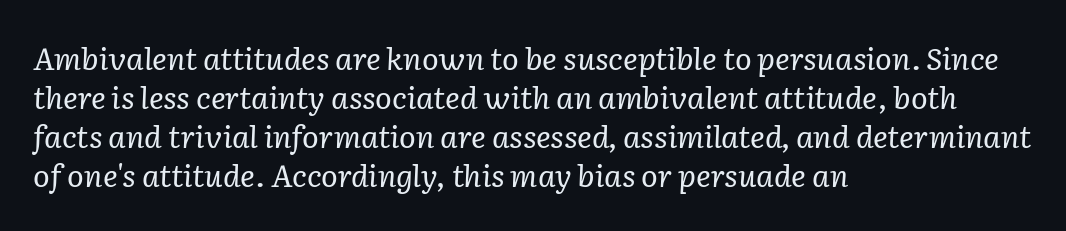
The image shows 31 px regular-weight serif type, italic (leaning right); set left-aligned, normal line spacing (1.26x), normal letter spacing, not underlined; low stroke contrast and a medium x-height.
